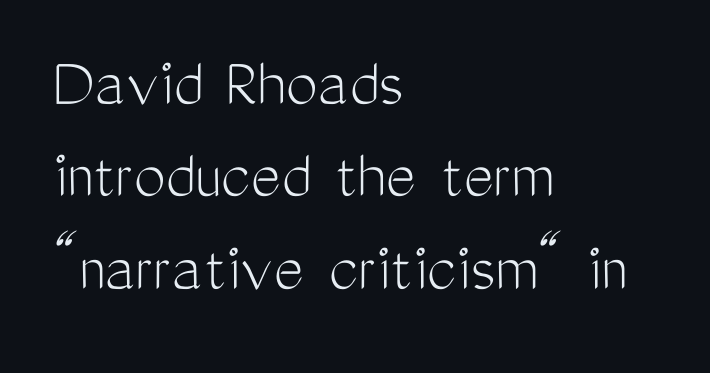
The image shows 71 px light, condensed sans-serif type, upright; set left-aligned, normal line spacing (1.3x), normal letter spacing, not underlined; medium stroke contrast and a medium x-height.
